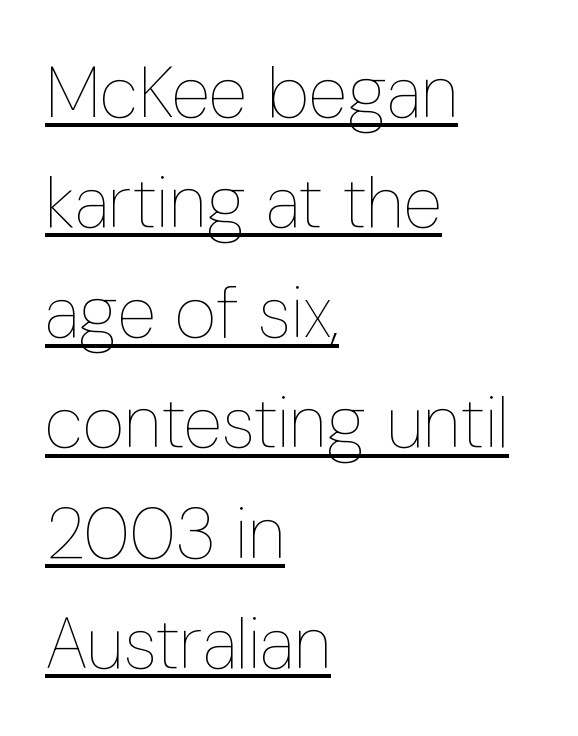
The image shows 72 px thin, condensed type, upright; set left-aligned, normal line spacing (1.53x), normal letter spacing, underlined; low stroke contrast and a medium x-height.
